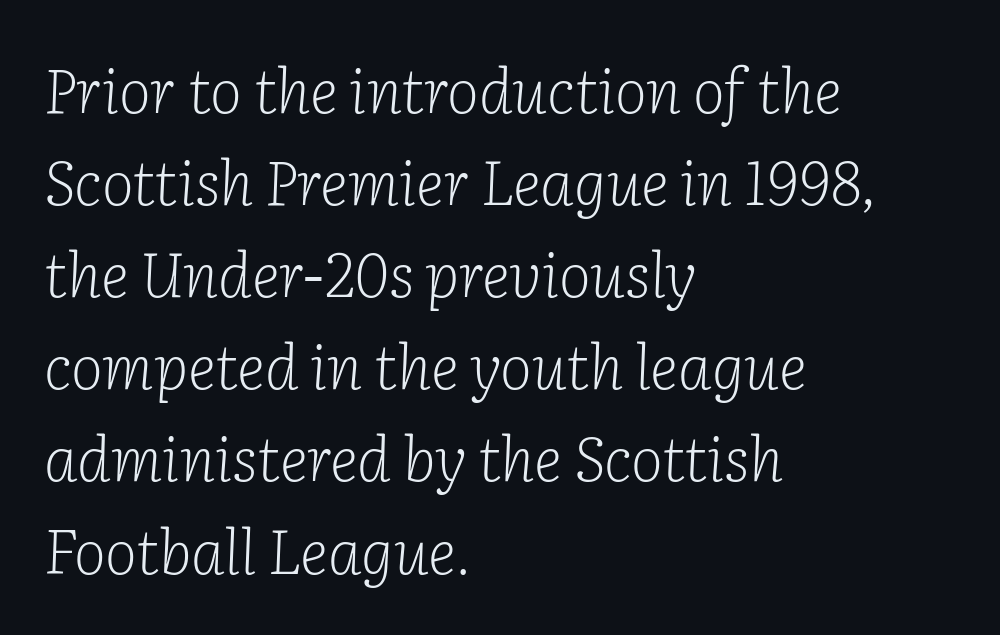
{"serif": "yes", "italic": "yes", "lean": "right", "slant_degrees": 2, "bold": "no", "weight": "light", "width": "normal", "stroke_contrast": "low", "x_height": "medium", "monospaced": "no", "underline": "no", "align": "left", "line_spacing": "normal", "line_spacing_ratio": 1.51, "letter_spacing": "normal", "letter_spacing_em": 0.0, "glyph_px": 61}
